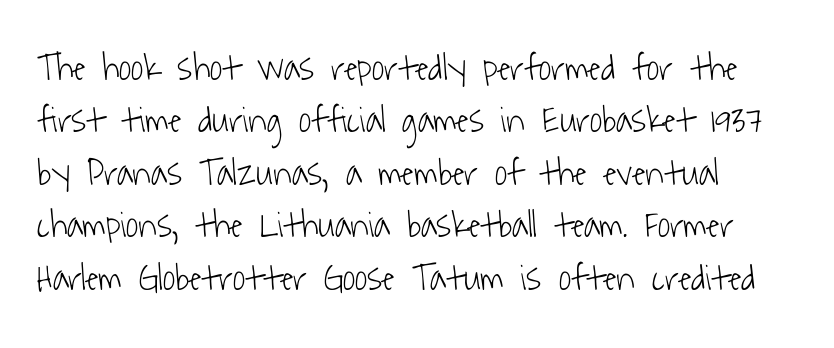
Q: Is the text bold? A: No.
Q: Is the typeface a serif or a sans-serif typeface? A: Sans-serif.
Q: Is the text underlined? A: No.
Q: How is the paragraph aligned? A: Left-aligned.
Q: Is the spacing between letters normal or unusually wide? A: Normal.
Q: Is the spacing between lines tight, normal or loose? A: Normal.
Q: Width (condensed, normal, or wide)? A: Condensed.
Q: Stroke contrast? A: Low.
Q: x-height? A: Medium.
Q: Monospaced? A: No.
